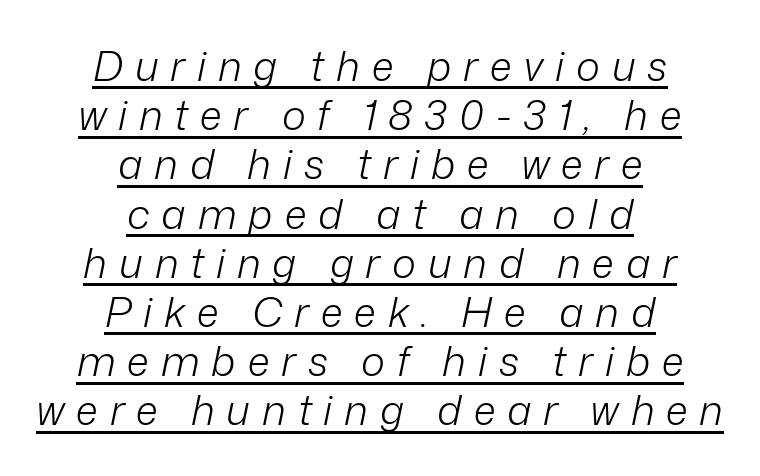
Q: Is the text bold? A: No.
Q: Is the text italic (slanted)? A: Yes, it leans right by about 12 degrees.
Q: Is the text underlined? A: Yes.
Q: How is the paragraph aligned? A: Centered.
Q: Is the spacing between letters normal or unusually wide? A: Unusually wide.
Q: Width (condensed, normal, or wide)? A: Normal.
Q: Stroke contrast? A: Low.
Q: x-height? A: Medium.
Q: Monospaced? A: No.
